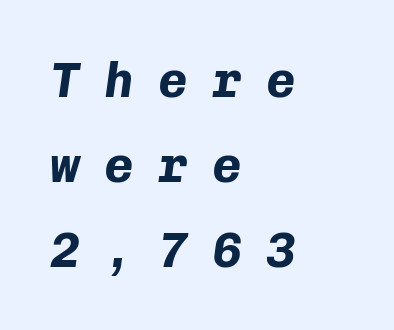
The letterforms stand isolated, each surrounded by extra space. The font is running at its bold setting. Monospaced: the letters line up in strict vertical columns. Every row of glyphs begins at an identical x-position on the left.
